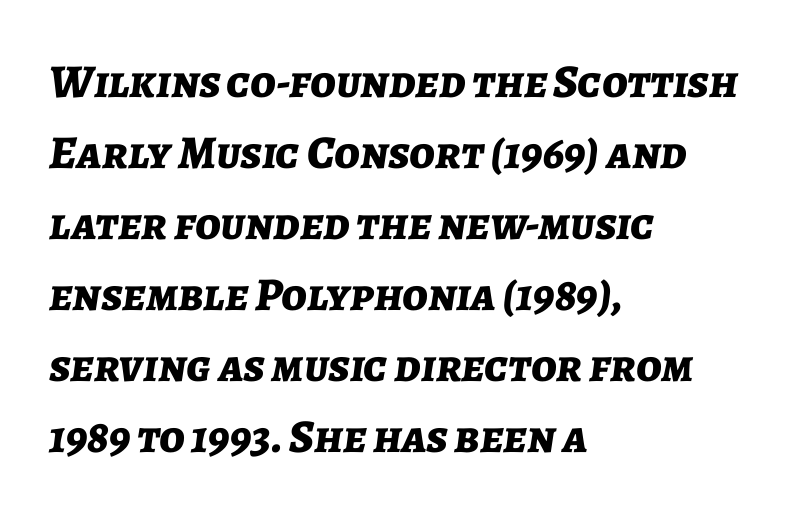
Q: Is the text bold? A: Yes.
Q: Is the text italic (slanted)? A: Yes, it leans right by about 7 degrees.
Q: Is the text underlined? A: No.
Q: How is the paragraph aligned? A: Left-aligned.
Q: Is the spacing between letters normal or unusually wide? A: Normal.
Q: Is the spacing between lines tight, normal or loose? A: Normal.
Q: Width (condensed, normal, or wide)? A: Normal.
Q: Stroke contrast? A: Low.
Q: x-height? A: Medium.
Q: Monospaced? A: No.
